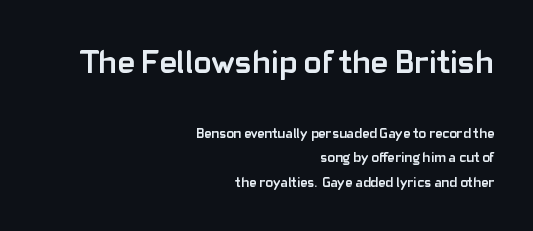
Tracking value appears to be zero — textbook default spacing. A student would notice the top passage is typeset larger than what follows. The font is running at its bold setting. Note the varied advance widths — an 'i' is clearly narrower than an 'm'. Is there any slant? The stems are plumb.
